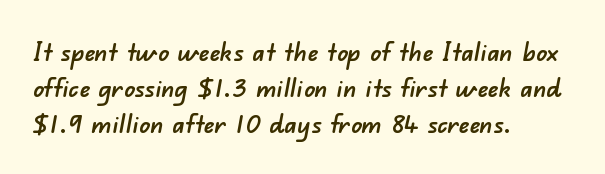
Is the block centered? No — it sits flush against the left margin. Regular leading. Any mark beneath the type? The region is blank. Between one letter and the next there's only the usual sliver of space.
